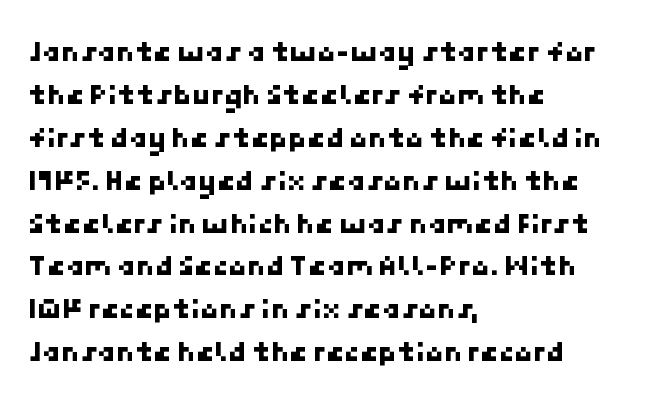
The image shows 30 px sans-serif type; set left-aligned, normal line spacing (1.43x), normal letter spacing, not underlined; low stroke contrast and a medium x-height.
